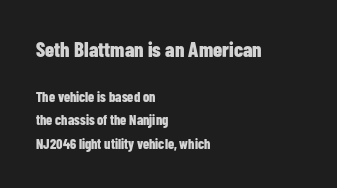
Type size steps down from the first block to the second. Every row of glyphs begins at an identical x-position on the left. The letters sit at their default tracking, neither squeezed nor spread. Notice how the stems are strictly vertical — no italics here. Leading matches the norm, producing a regular column. Every letter is thick-stroked: bold, no question.
